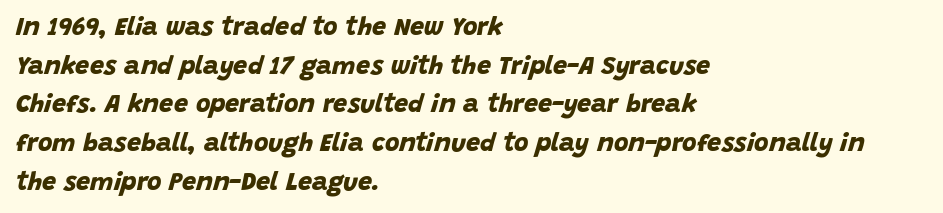
{"bold": "yes", "underline": "no", "align": "left", "line_spacing": "normal", "line_spacing_ratio": 1.55, "letter_spacing": "normal", "letter_spacing_em": 0.0, "glyph_px": 25}
